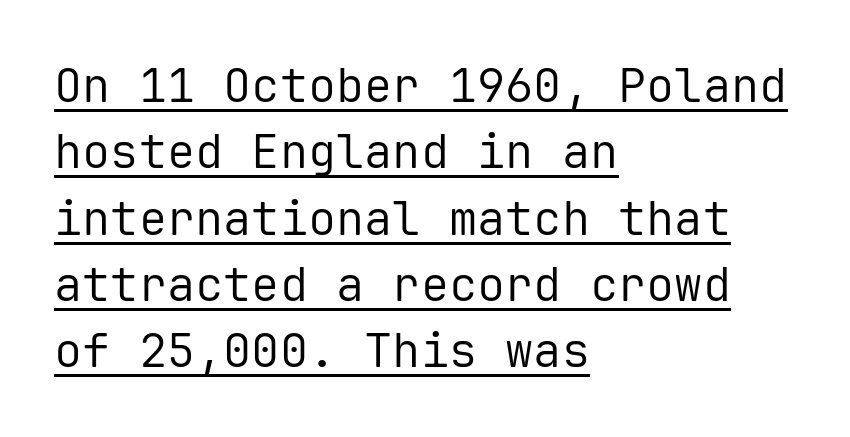
{"serif": "no", "italic": "no", "bold": "no", "weight": "regular", "width": "normal", "stroke_contrast": "low", "x_height": "medium", "monospaced": "yes", "underline": "yes", "align": "left", "line_spacing": "normal", "line_spacing_ratio": 1.41, "letter_spacing": "normal", "letter_spacing_em": 0.0, "glyph_px": 47}
